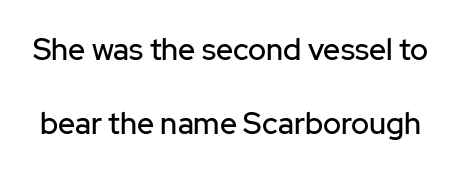
The image shows 30 px sans-serif type, upright; set loose line spacing (2.48x), normal letter spacing, not underlined; low stroke contrast and a medium x-height.
